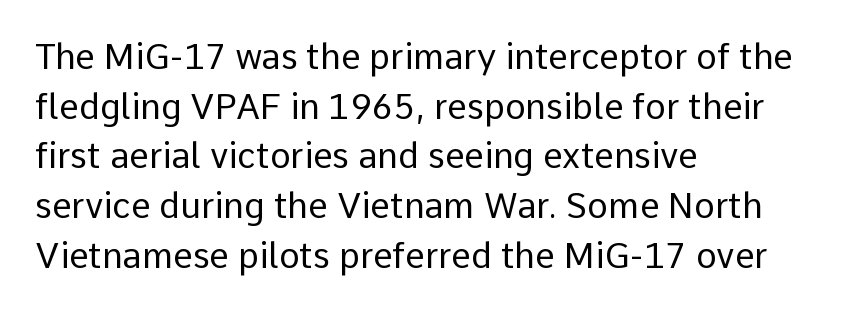
The image shows 35 px regular-weight sans-serif type, upright; set left-aligned, normal line spacing (1.42x), normal letter spacing, not underlined; low stroke contrast and a medium x-height.
